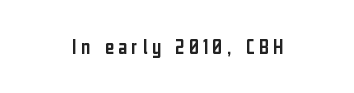
What stands out about the letter spacing? Its width — letters are far apart. In CSS terms this would be text-align: center. Nobody drew a line under any word here. Quick note: not italic, upright.
